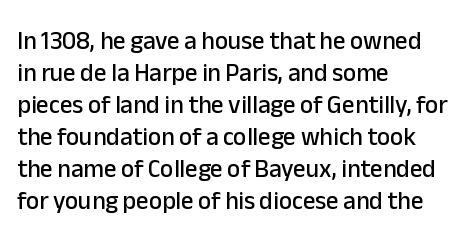
{"italic": "no", "underline": "no", "align": "left", "line_spacing": "normal", "line_spacing_ratio": 1.28, "letter_spacing": "normal", "letter_spacing_em": 0.0, "glyph_px": 25}
